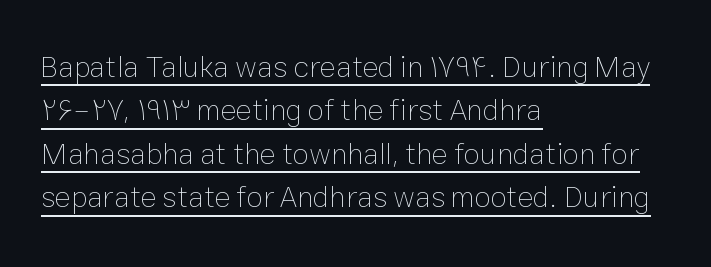
{"italic": "no", "bold": "no", "weight": "thin", "width": "normal", "stroke_contrast": "low", "x_height": "medium", "monospaced": "no", "underline": "yes", "align": "left", "line_spacing": "normal", "line_spacing_ratio": 1.45, "letter_spacing": "normal", "letter_spacing_em": 0.0, "glyph_px": 30}
